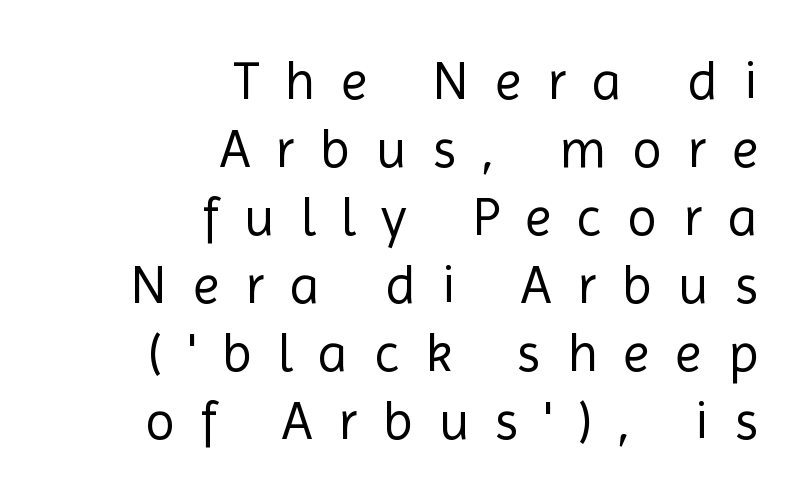
Q: Is the text bold? A: No.
Q: Is the text italic (slanted)? A: No, it is upright.
Q: Is the typeface a serif or a sans-serif typeface? A: Sans-serif.
Q: Is the text underlined? A: No.
Q: How is the paragraph aligned? A: Right-aligned.
Q: Is the spacing between letters normal or unusually wide? A: Unusually wide.
Q: Is the spacing between lines tight, normal or loose? A: Normal.
Q: Width (condensed, normal, or wide)? A: Normal.
Q: x-height? A: Medium.
Q: Monospaced? A: No.
